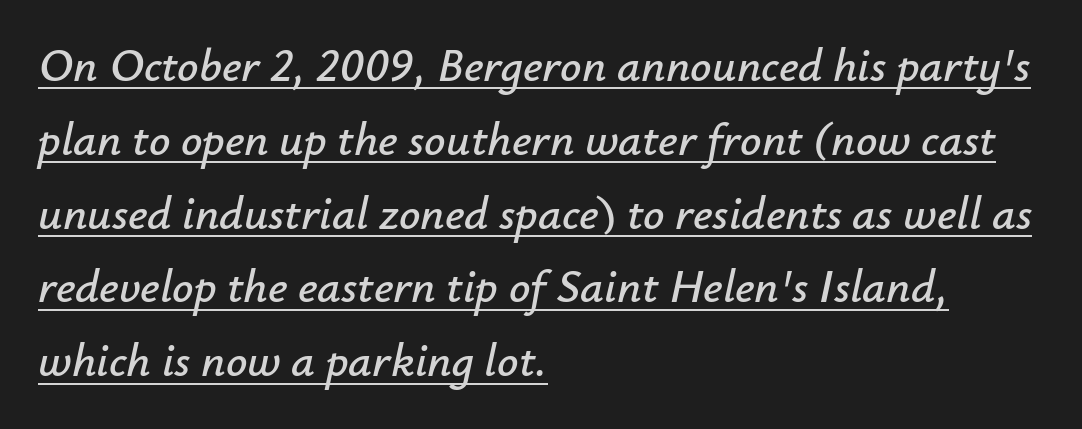
No extra tracking has been applied to these lines. An italicized treatment has been applied to the whole sample. Evenly set lines give the paragraph a standard silhouette. Think of a printed novel: that variable character pitch is what you see here.
